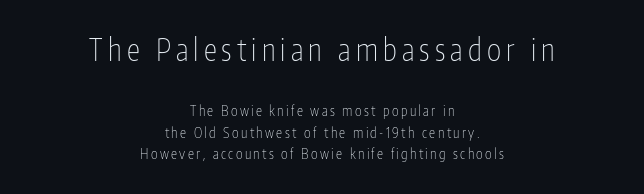
This is the regular roman posture of the typeface. Size hierarchy here favors the leading block over the trailing one. Unlike a traditional serif, this face leaves its strokes unadorned. A light-to-regular cut is what we see here. Descenders are the only things crossing below the line.
